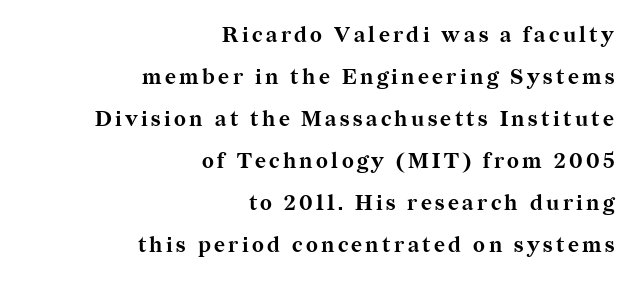
The image shows 21 px bold type, upright; set right-aligned, loose line spacing (2.0x), not underlined.
